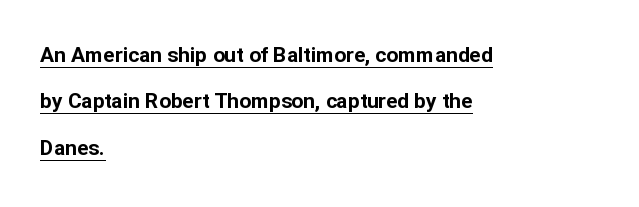
{"italic": "no", "bold": "yes", "underline": "yes", "align": "left", "line_spacing": "loose", "line_spacing_ratio": 2.21, "letter_spacing": "normal", "letter_spacing_em": 0.0, "glyph_px": 21}
